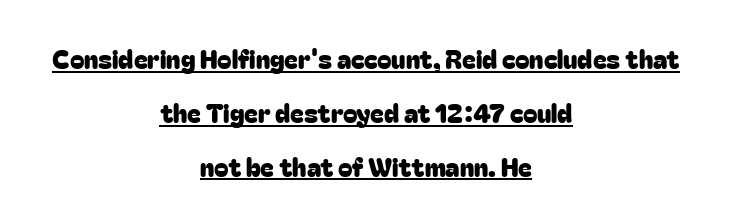
The image shows 26 px text type, upright; set centered, loose line spacing (2.07x), normal letter spacing, underlined.
